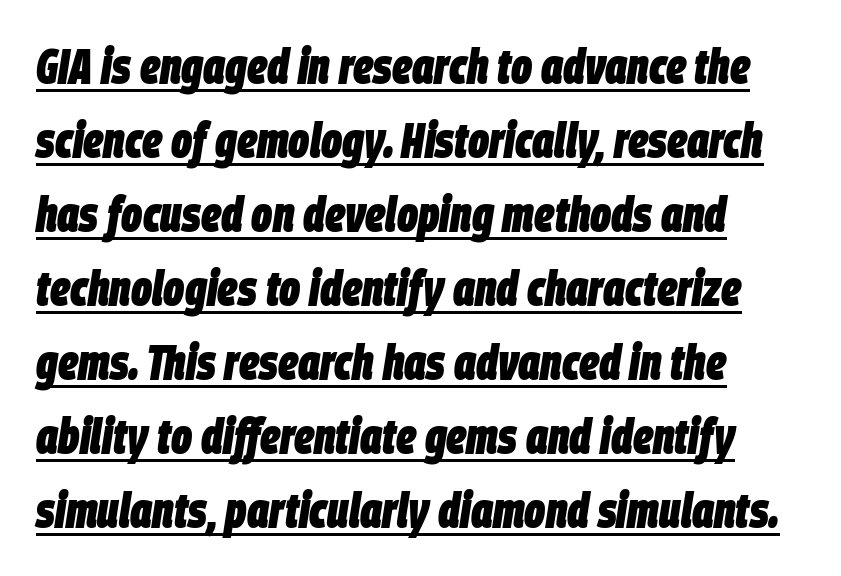
Q: Is the text bold? A: Yes.
Q: Is the text italic (slanted)? A: Yes, it leans right by about 9 degrees.
Q: Is the text underlined? A: Yes.
Q: How is the paragraph aligned? A: Left-aligned.
Q: Is the spacing between letters normal or unusually wide? A: Normal.
Q: Is the spacing between lines tight, normal or loose? A: Normal.
Q: Width (condensed, normal, or wide)? A: Condensed.
Q: Stroke contrast? A: Low.
Q: x-height? A: Large.
Q: Monospaced? A: No.
